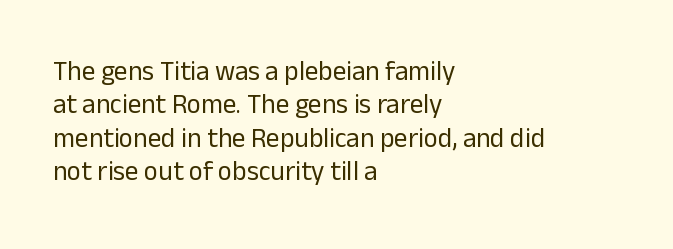
{"italic": "no", "bold": "no", "underline": "no", "align": "left", "line_spacing_ratio": 1.24, "letter_spacing": "normal", "letter_spacing_em": 0.0, "glyph_px": 27}
